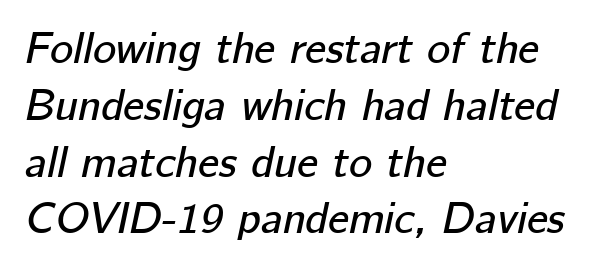
{"italic": "yes", "lean": "right", "slant_degrees": 12, "width": "normal", "stroke_contrast": "low", "x_height": "medium", "monospaced": "no", "underline": "no", "align": "left", "line_spacing": "normal", "line_spacing_ratio": 1.29, "letter_spacing": "normal", "letter_spacing_em": 0.0, "glyph_px": 44}
